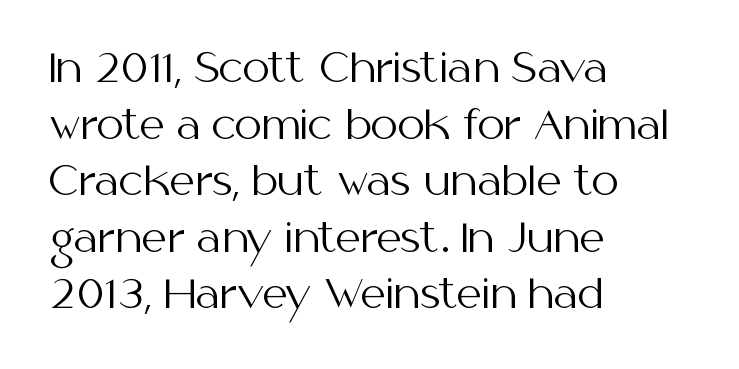
The image shows 39 px regular-weight sans-serif type, upright; set left-aligned, normal line spacing (1.45x), normal letter spacing, not underlined; medium stroke contrast and a medium x-height.
